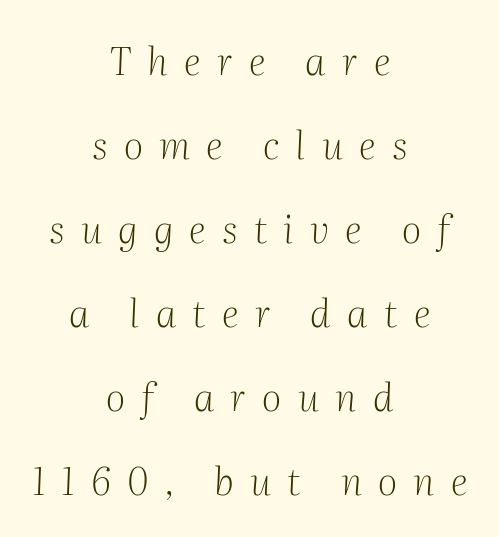
Q: Is the text bold? A: No.
Q: Is the text italic (slanted)? A: Yes, it leans right by about 2 degrees.
Q: Is the typeface a serif or a sans-serif typeface? A: Serif.
Q: Is the text underlined? A: No.
Q: How is the paragraph aligned? A: Centered.
Q: Is the spacing between letters normal or unusually wide? A: Unusually wide.
Q: Is the spacing between lines tight, normal or loose? A: Loose.
Q: Width (condensed, normal, or wide)? A: Normal.
Q: Stroke contrast? A: Medium.
Q: x-height? A: Medium.
Q: Monospaced? A: No.
